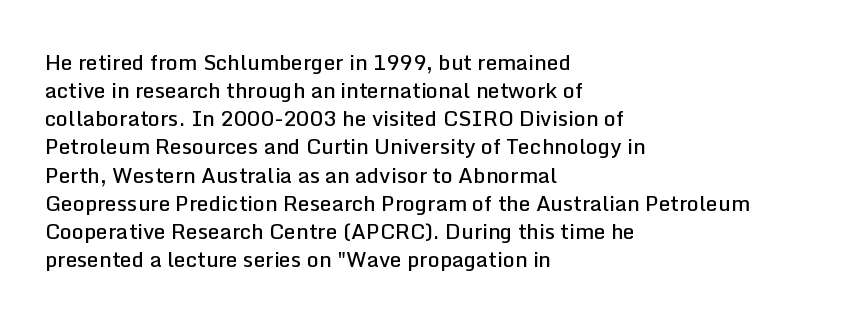
The axis of the letterforms is exactly vertical. The block of text has a typical density, with ordinary space between rows. Plain, unruled lines of type. Slightly chunky letters — semibold, I'd say, not full bold. Left-aligned paragraph, ragged on the right.
